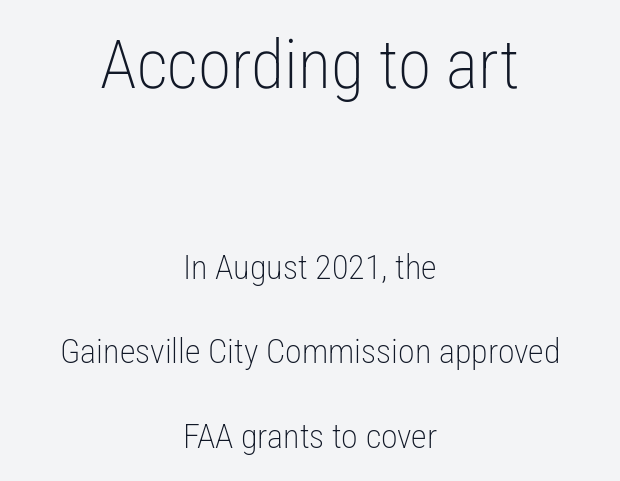
The image shows 68 px light, condensed sans-serif type, upright; set centered, loose line spacing (2.48x), normal letter spacing, not underlined; the first (top) block is 2.0x larger; low stroke contrast and a medium x-height.
